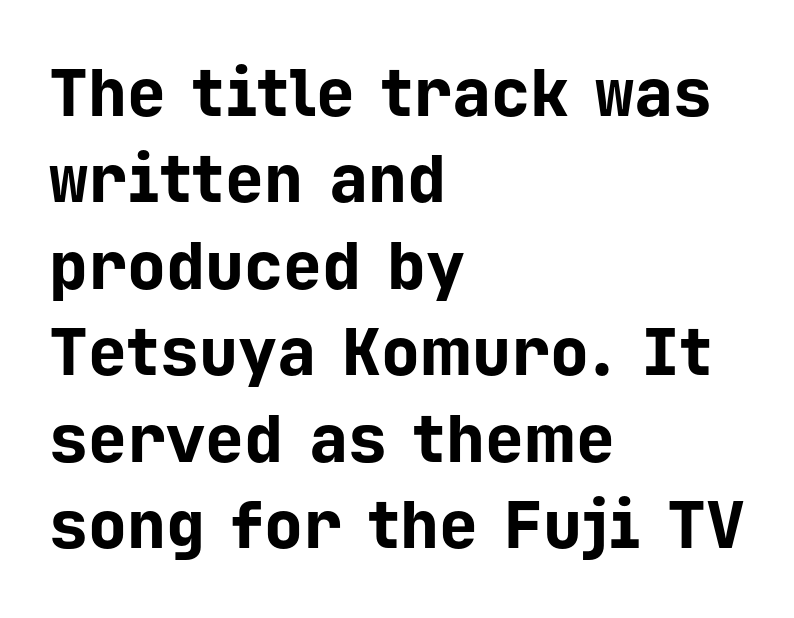
This rendering uses left alignment, leaving the right contour irregular. Does the type have serifs? No, each stem ends abruptly. The letterforms sit shoulder to shoulder at normal distance. Vertical strokes here are truly vertical. Clear beneath every line of the passage. Honestly, the row spacing looks completely unremarkable.
